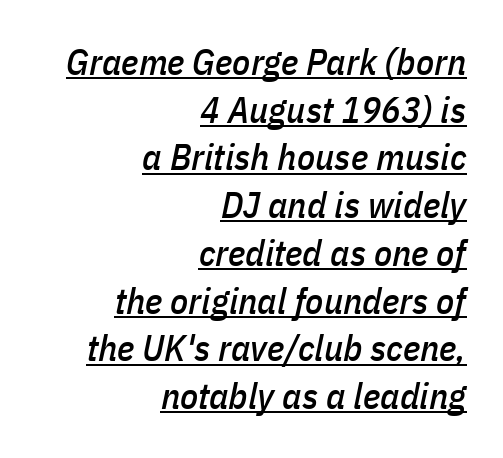
The image shows 37 px condensed type, italic (leaning right); set right-aligned, normal line spacing (1.29x), normal letter spacing, underlined; low stroke contrast and a medium x-height.
